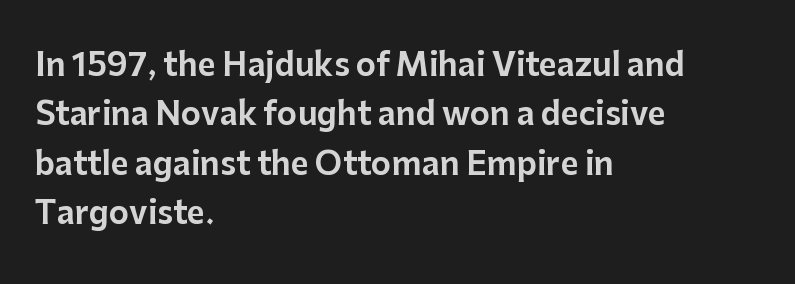
The specimen omits any rule beneath the text block's lines. Letterform terminals end flat and unadorned throughout the passage. Looks like regular typesetting: each glyph gets only the width it needs. How are the letters spaced? Ordinarily, with no added tracking. Line beginnings align vertically; line endings do not.
